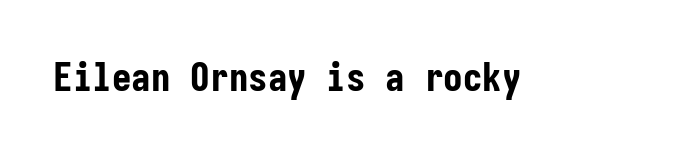
The image shows 39 px bold, condensed sans-serif type, upright, monospaced; set normal letter spacing, not underlined; low stroke contrast and a medium x-height.
